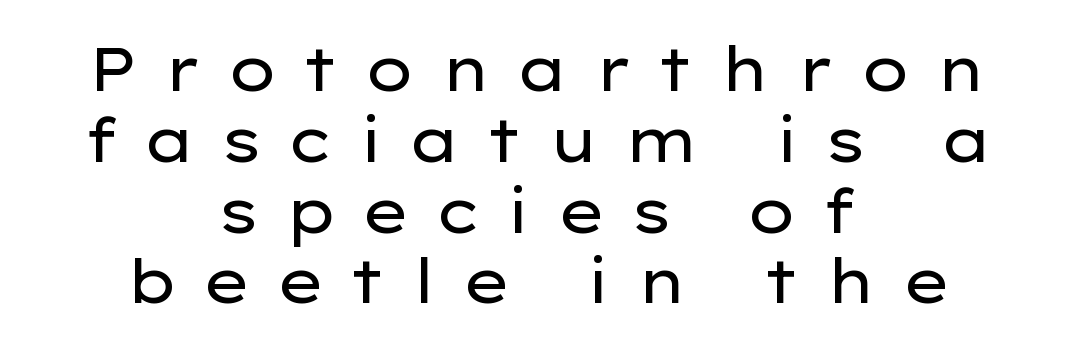
{"serif": "no", "italic": "no", "bold": "no", "weight": "regular", "width": "wide", "stroke_contrast": "low", "x_height": "medium", "monospaced": "no", "underline": "no", "align": "center", "line_spacing_ratio": 1.16, "letter_spacing": "wide", "letter_spacing_em": 0.4, "glyph_px": 61}
